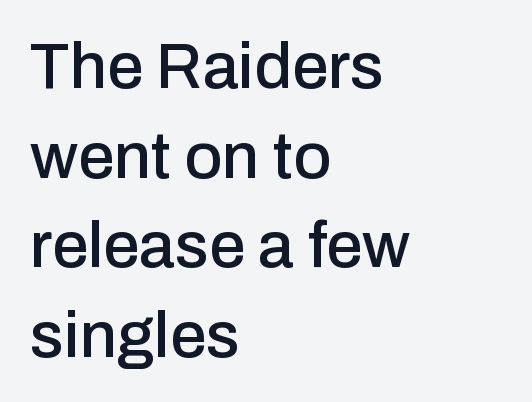
Q: Is the text italic (slanted)? A: No, it is upright.
Q: Is the typeface a serif or a sans-serif typeface? A: Sans-serif.
Q: Is the text underlined? A: No.
Q: How is the paragraph aligned? A: Left-aligned.
Q: Is the spacing between letters normal or unusually wide? A: Normal.
Q: Is the spacing between lines tight, normal or loose? A: Normal.
Q: Width (condensed, normal, or wide)? A: Normal.
Q: Stroke contrast? A: Low.
Q: x-height? A: Medium.
Q: Monospaced? A: No.
